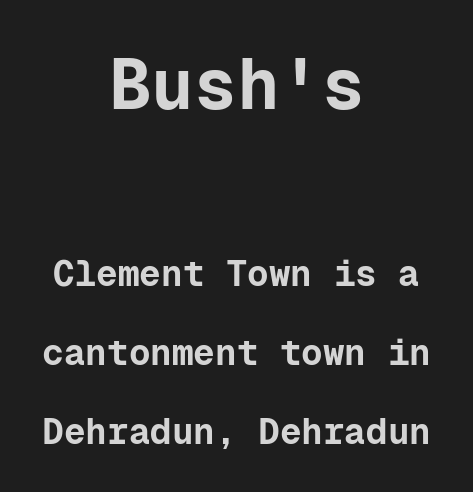
{"serif": "no", "italic": "no", "bold": "yes", "weight": "bold", "width": "normal", "stroke_contrast": "low", "x_height": "medium", "monospaced": "yes", "underline": "no", "align": "center", "line_spacing": "loose", "line_spacing_ratio": 2.19, "letter_spacing": "normal", "letter_spacing_em": 0.0, "larger_block": "first", "size_ratio": 1.97, "glyph_px": 71}
